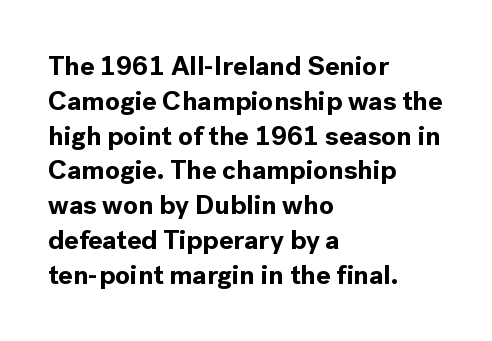
The words here are not underlined. Style check: upright. Typesetter's note: full bold, strokes at maximum text heaviness. Left-aligned paragraph, ragged on the right. One glance says typical: line gaps are just what's usual. Look at the tracking — it's just the regular setting, nothing added.
